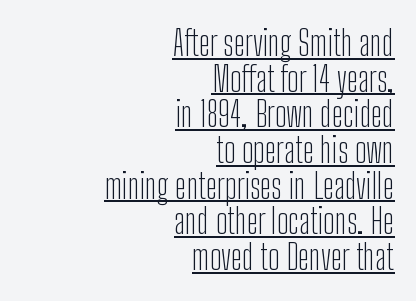
{"serif": "no", "italic": "no", "bold": "no", "weight": "light", "width": "condensed", "stroke_contrast": "low", "x_height": "medium", "monospaced": "no", "underline": "yes", "align": "right", "line_spacing": "tight", "line_spacing_ratio": 1.05, "letter_spacing": "normal", "letter_spacing_em": 0.0, "glyph_px": 34}
